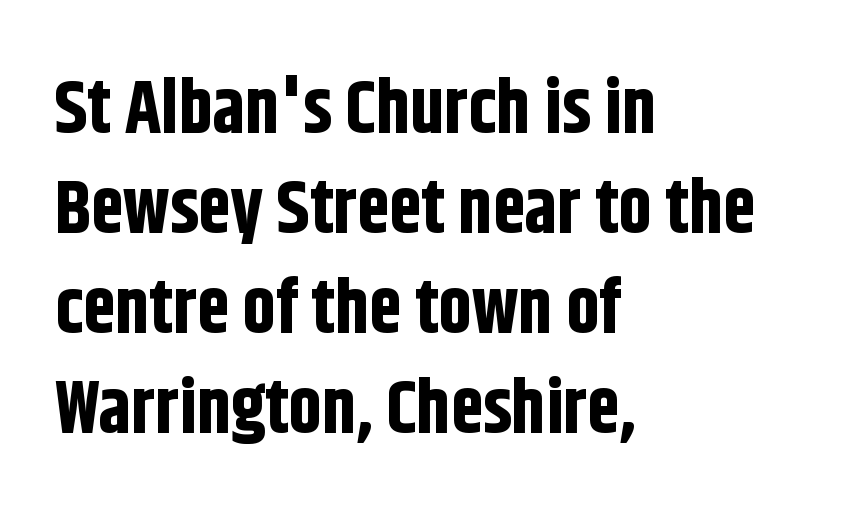
Typesetter's note: full bold, strokes at maximum text heaviness. The face used here is proportionally spaced, like ordinary book or web type. The passage shown is not underscored anywhere. Look at the tracking — it's just the regular setting, nothing added.
